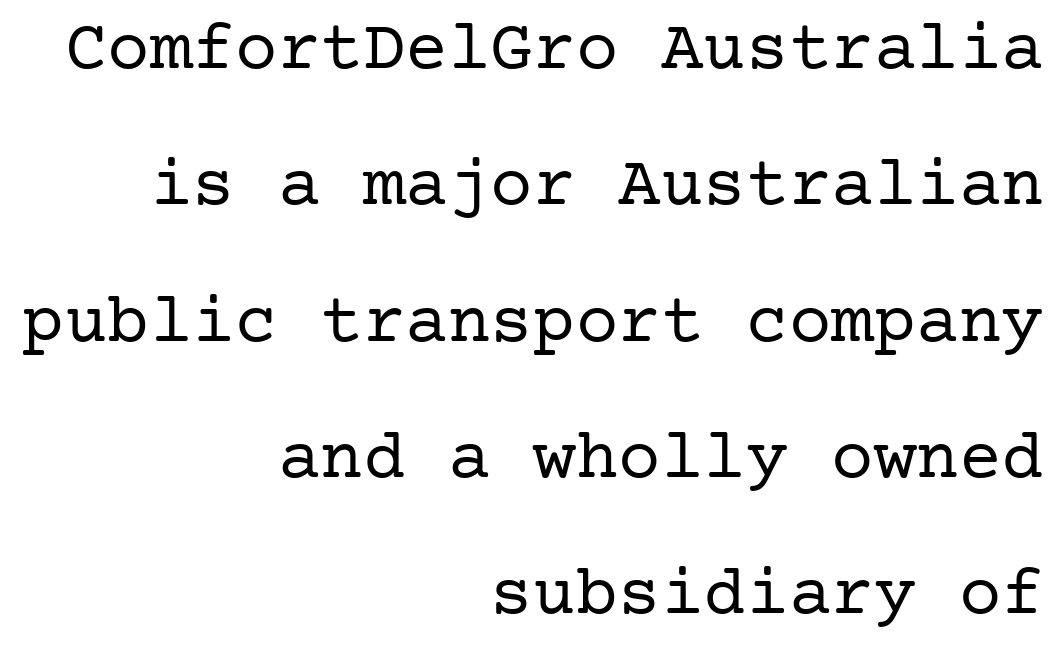
Q: Is the text bold? A: No.
Q: Is the text italic (slanted)? A: No, it is upright.
Q: Is the typeface a serif or a sans-serif typeface? A: Serif.
Q: Is the text underlined? A: No.
Q: How is the paragraph aligned? A: Right-aligned.
Q: Is the spacing between letters normal or unusually wide? A: Normal.
Q: Is the spacing between lines tight, normal or loose? A: Loose.
Q: Width (condensed, normal, or wide)? A: Normal.
Q: Stroke contrast? A: Low.
Q: x-height? A: Medium.
